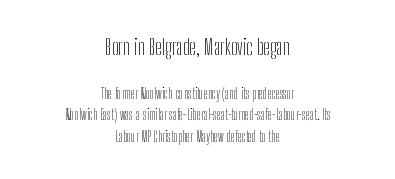
The image shows 22 px text type, upright; set centered, normal line spacing (1.55x), normal letter spacing, not underlined; the first (top) block is 1.57x larger.
